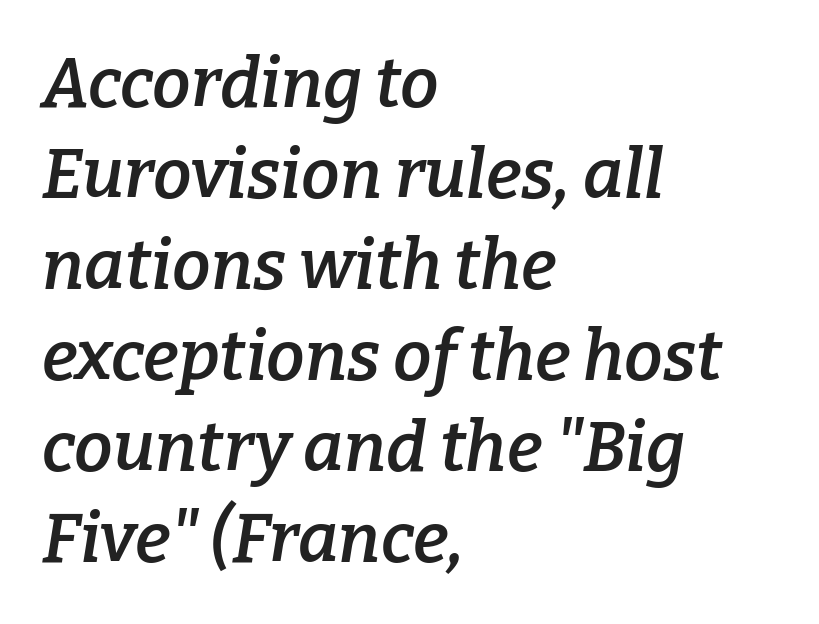
The image shows 69 px semibold serif type, italic (leaning right); set left-aligned, normal line spacing (1.32x), normal letter spacing, not underlined; low stroke contrast and a medium x-height.
